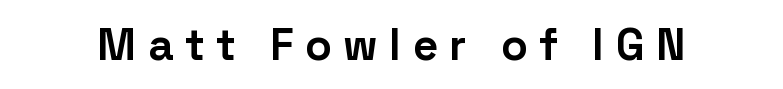
Q: Is the text bold? A: Yes.
Q: Is the text italic (slanted)? A: No, it is upright.
Q: Is the typeface a serif or a sans-serif typeface? A: Sans-serif.
Q: Is the text underlined? A: No.
Q: Is the spacing between letters normal or unusually wide? A: Unusually wide.
Q: Width (condensed, normal, or wide)? A: Normal.
Q: Stroke contrast? A: Low.
Q: x-height? A: Medium.
Q: Monospaced? A: No.
